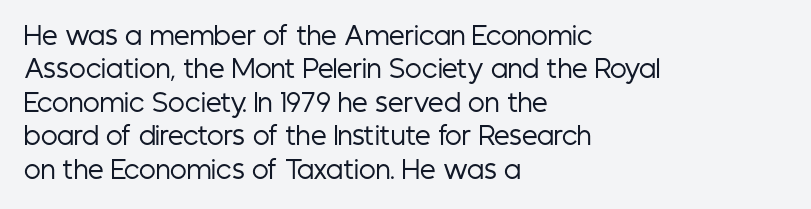
The image shows 25 px text type, upright; set left-aligned, normal line spacing (1.34x), normal letter spacing, not underlined.
